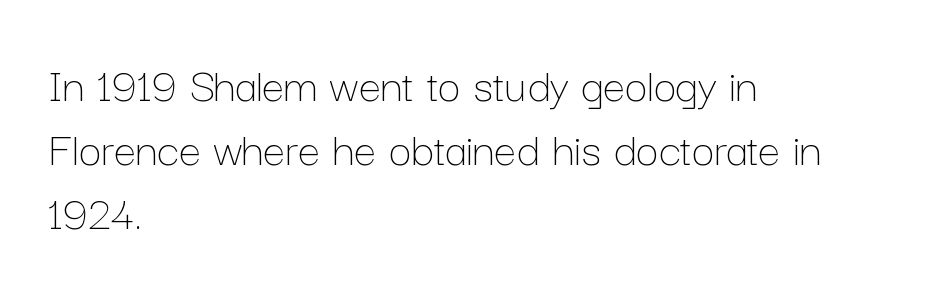
Quick note: underline off. Designer's note — italics off, roman on. Line beginnings align vertically; line endings do not. Stems here are at most as thick as an everyday book face.
